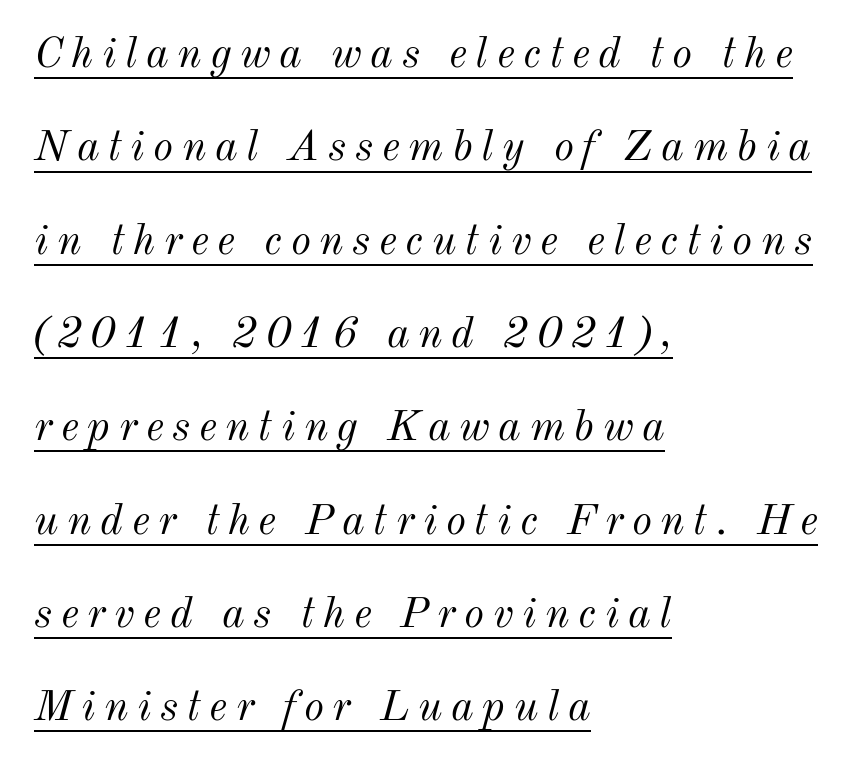
The image shows 43 px light type, italic (leaning right); set left-aligned, loose line spacing (2.17x), unusually wide letter spacing (+0.2 em), underlined; medium stroke contrast and a small x-height.
